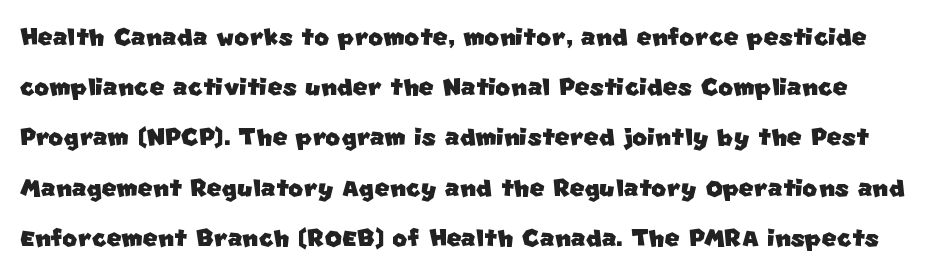
The image shows 32 px sans-serif type; set normal line spacing (1.57x), normal letter spacing, not underlined; low stroke contrast and a large x-height.
